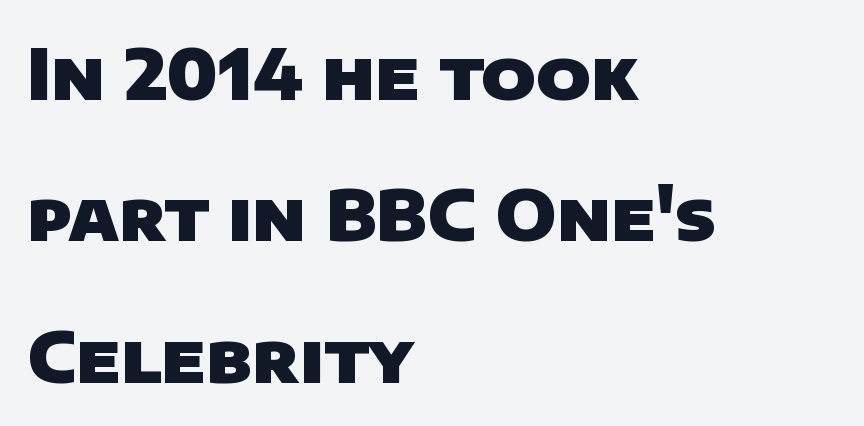
{"serif": "no", "bold": "yes", "weight": "heavy", "width": "normal", "stroke_contrast": "low", "x_height": "large", "monospaced": "no", "underline": "no", "align": "left", "line_spacing": "loose", "line_spacing_ratio": 2.02, "letter_spacing": "normal", "letter_spacing_em": 0.0, "glyph_px": 70}
